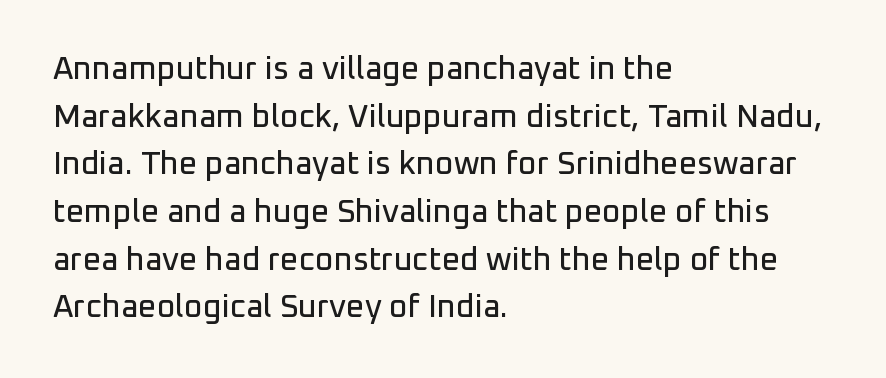
Q: Is the text italic (slanted)? A: No, it is upright.
Q: Is the typeface a serif or a sans-serif typeface? A: Sans-serif.
Q: Is the text underlined? A: No.
Q: How is the paragraph aligned? A: Left-aligned.
Q: Is the spacing between letters normal or unusually wide? A: Normal.
Q: Is the spacing between lines tight, normal or loose? A: Normal.
Q: Width (condensed, normal, or wide)? A: Normal.
Q: Stroke contrast? A: Low.
Q: x-height? A: Medium.
Q: Monospaced? A: No.
